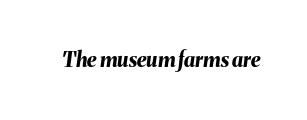
{"italic": "yes", "lean": "right", "slant_degrees": 8, "bold": "yes", "underline": "no", "letter_spacing": "normal", "letter_spacing_em": 0.0, "glyph_px": 20}
